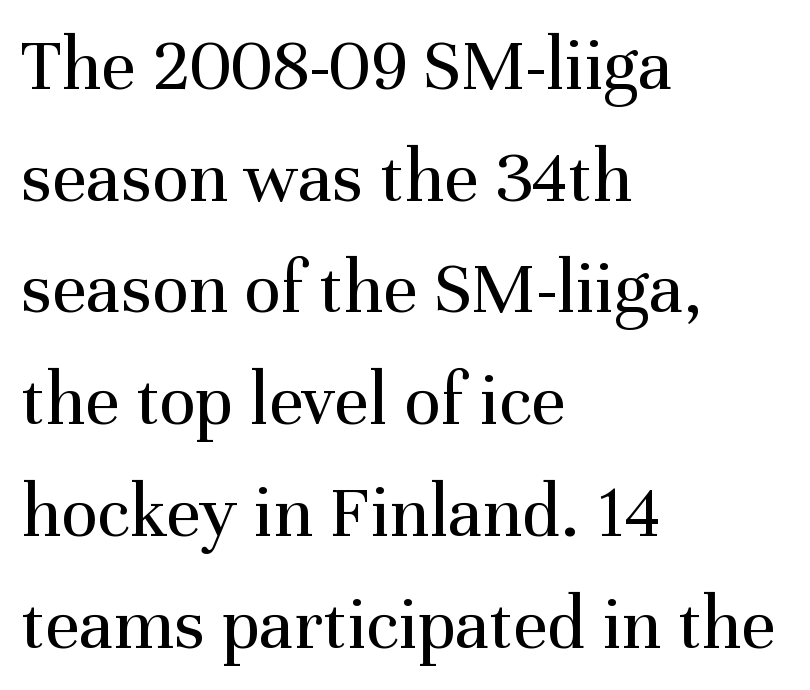
{"serif": "yes", "italic": "no", "bold": "no", "weight": "regular", "width": "normal", "stroke_contrast": "medium", "x_height": "medium", "monospaced": "no", "underline": "no", "align": "left", "line_spacing": "normal", "line_spacing_ratio": 1.47, "letter_spacing": "normal", "letter_spacing_em": 0.0, "glyph_px": 76}
